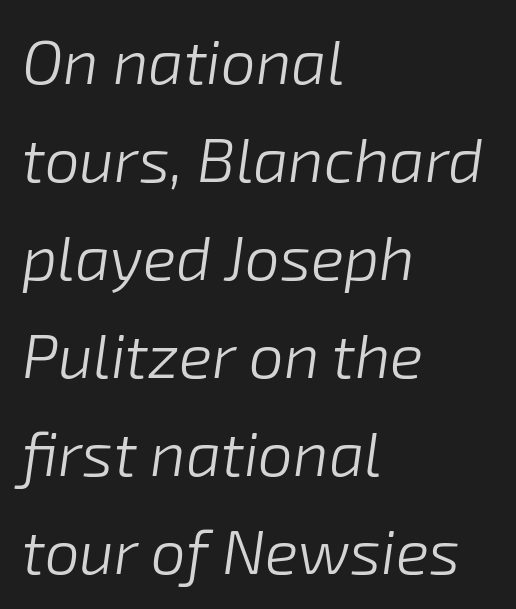
The weight tops out at a normal text grade. The letters advance in unequal steps, a hallmark of proportional type. Letter spacing: default. Quick note: interline space is typical. An italicized treatment has been applied to the whole sample.
